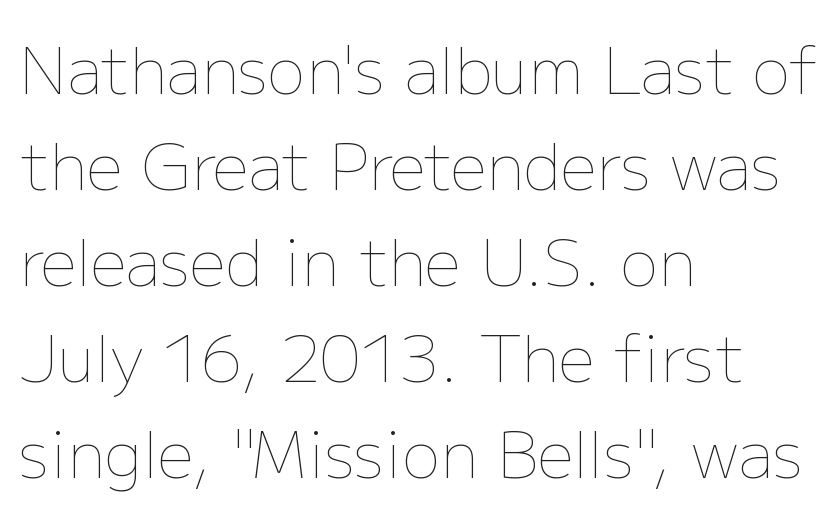
Letter spacing: default. This sample has the flowing, uneven cadence of proportional lettering. Notice how the passage keeps a crisp vertical edge on the left only. Leading matches the norm, producing a regular column. Anything drawn beneath the words? Only blank space. Ascenders rise straight up at ninety degrees.
